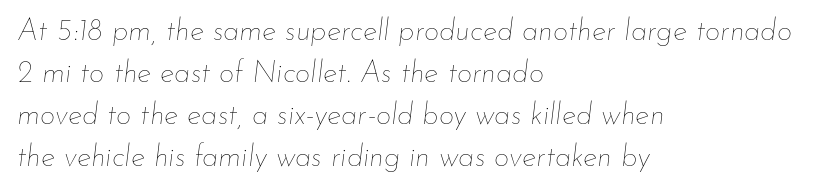
Q: Is the text bold? A: No.
Q: Is the text italic (slanted)? A: Yes, it leans right by about 7 degrees.
Q: Is the text underlined? A: No.
Q: How is the paragraph aligned? A: Left-aligned.
Q: Is the spacing between letters normal or unusually wide? A: Normal.
Q: Is the spacing between lines tight, normal or loose? A: Normal.
Q: Width (condensed, normal, or wide)? A: Normal.
Q: Stroke contrast? A: Low.
Q: x-height? A: Small.
Q: Monospaced? A: No.
